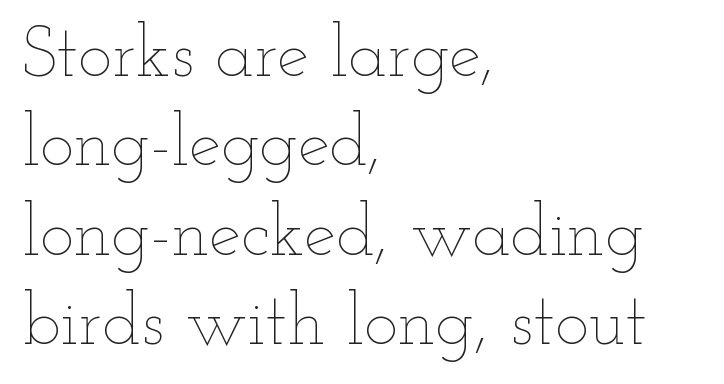
{"italic": "no", "bold": "no", "weight": "thin", "width": "wide", "stroke_contrast": "low", "x_height": "small", "monospaced": "no", "underline": "no", "align": "left", "line_spacing_ratio": 1.24, "letter_spacing": "normal", "letter_spacing_em": 0.0, "glyph_px": 72}
